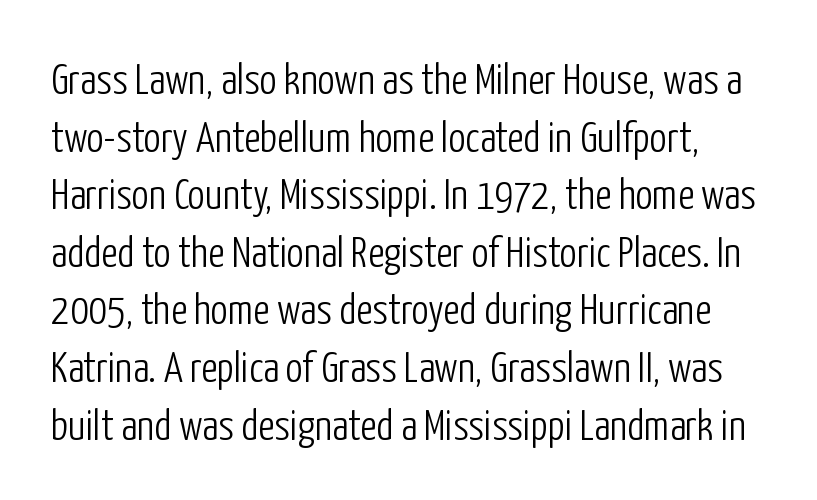
The image shows 43 px light, condensed sans-serif type, upright; set normal line spacing (1.34x), normal letter spacing, not underlined; low stroke contrast and a medium x-height.
